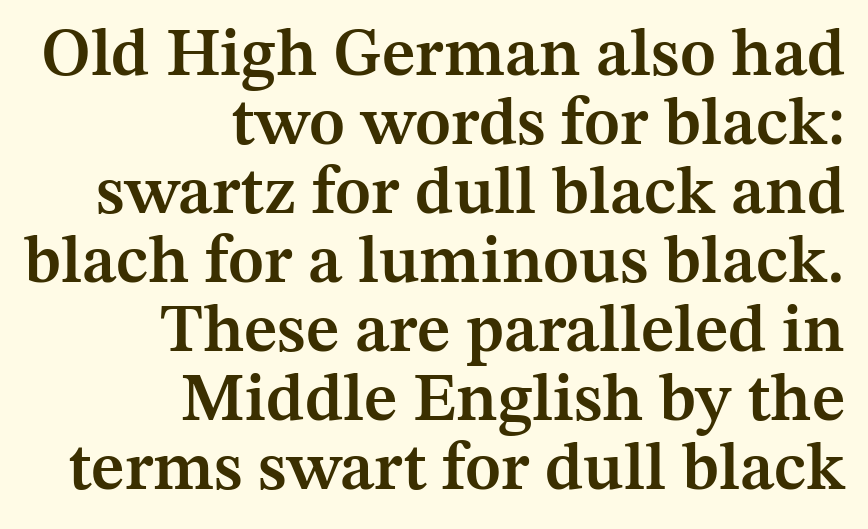
Q: Is the text bold? A: Semi-bold.
Q: Is the text italic (slanted)? A: No, it is upright.
Q: Is the typeface a serif or a sans-serif typeface? A: Serif.
Q: Is the text underlined? A: No.
Q: How is the paragraph aligned? A: Right-aligned.
Q: Is the spacing between letters normal or unusually wide? A: Normal.
Q: Is the spacing between lines tight, normal or loose? A: Tight.
Q: Width (condensed, normal, or wide)? A: Normal.
Q: Stroke contrast? A: Medium.
Q: x-height? A: Medium.
Q: Monospaced? A: No.
